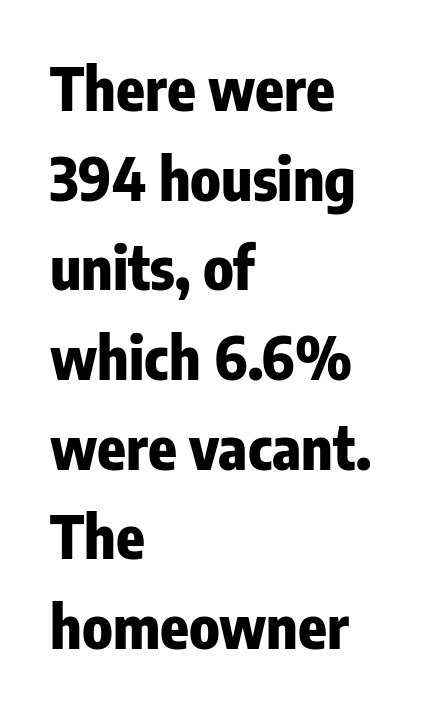
The image shows 59 px heavy, condensed sans-serif type, upright; set left-aligned, normal line spacing (1.52x), normal letter spacing, not underlined; low stroke contrast and a medium x-height.
